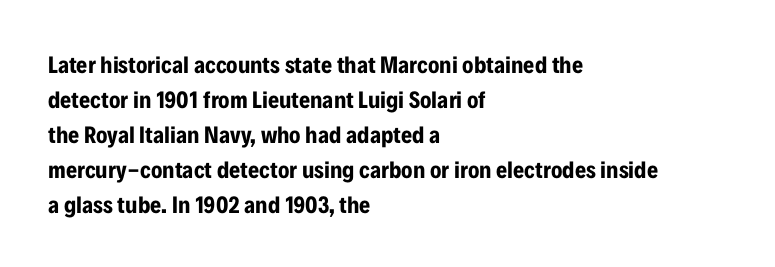
A classic flush-left, rag-right setting is used for this passage. The strokes are fattened all the way to bold. Plain, unruled lines of type. Tracking value appears to be zero — textbook default spacing.
